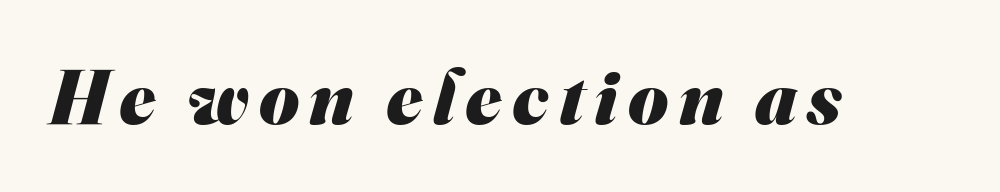
The image shows 77 px heavy sans-serif type; set not underlined; medium stroke contrast and a small x-height.
